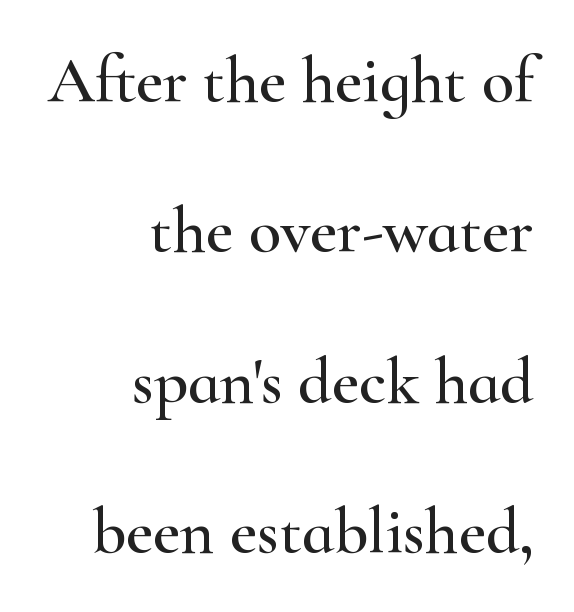
{"serif": "yes", "italic": "no", "width": "wide", "stroke_contrast": "high", "x_height": "small", "monospaced": "no", "underline": "no", "align": "right", "line_spacing": "loose", "line_spacing_ratio": 2.28, "letter_spacing": "normal", "letter_spacing_em": 0.0, "glyph_px": 66}
